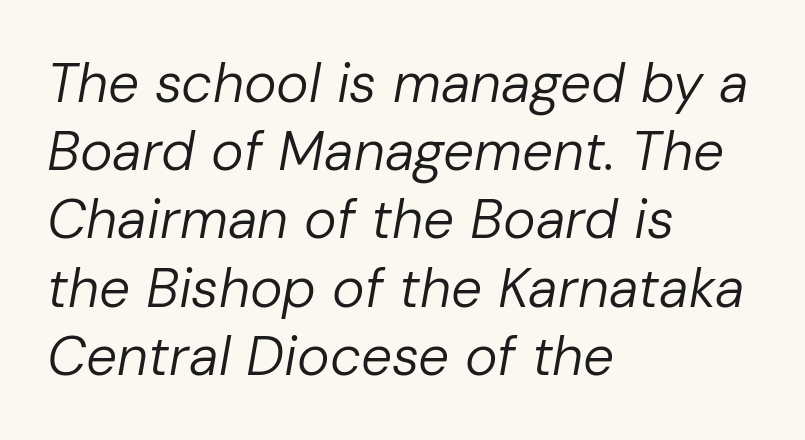
Q: Is the text bold? A: No.
Q: Is the text italic (slanted)? A: Yes, it leans right by about 10 degrees.
Q: Is the text underlined? A: No.
Q: How is the paragraph aligned? A: Left-aligned.
Q: Is the spacing between letters normal or unusually wide? A: Normal.
Q: Width (condensed, normal, or wide)? A: Normal.
Q: Stroke contrast? A: Low.
Q: x-height? A: Medium.
Q: Monospaced? A: No.
